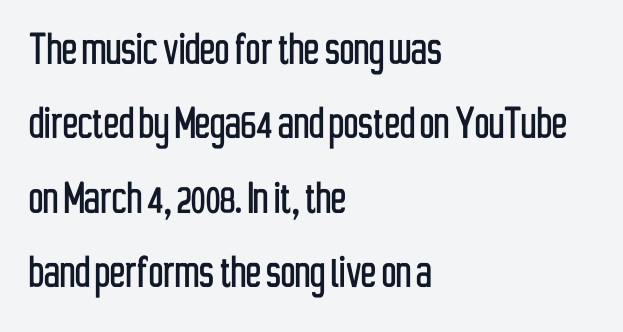
The image shows 51 px condensed sans-serif type, upright; set left-aligned, normal line spacing (1.46x), normal letter spacing, not underlined; low stroke contrast and a medium x-height.
